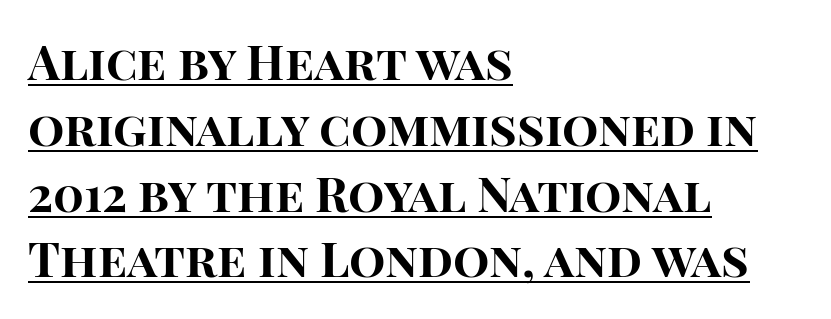
Which margin do the lines hug? The left one — the right edge is uneven. Notice how thick the strokes are: this is what a full bold looks like. The letterforms sit shoulder to shoulder at normal distance. The face used here appears with an underline applied. Regarding leading, the lines here are spaced in the standard way.
